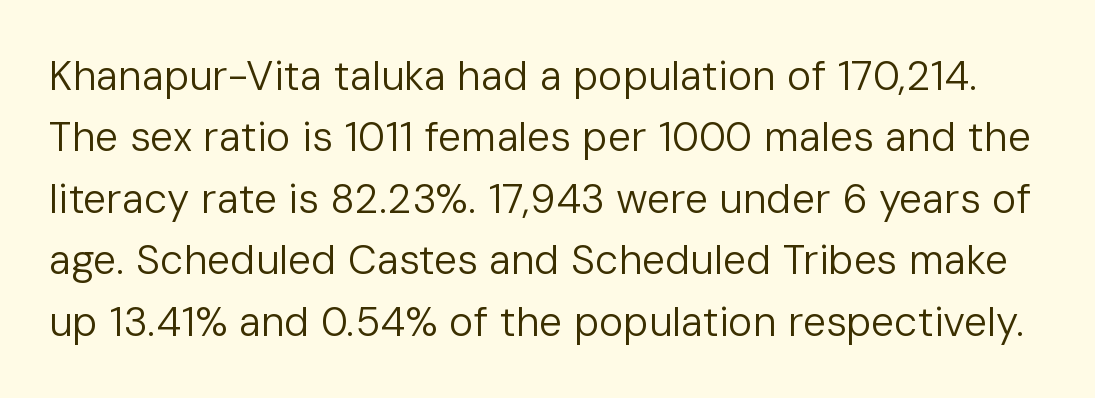
{"serif": "no", "italic": "no", "bold": "no", "weight": "regular", "width": "normal", "stroke_contrast": "low", "x_height": "medium", "monospaced": "no", "underline": "no", "line_spacing": "normal", "line_spacing_ratio": 1.5, "letter_spacing": "normal", "letter_spacing_em": 0.0, "glyph_px": 41}
